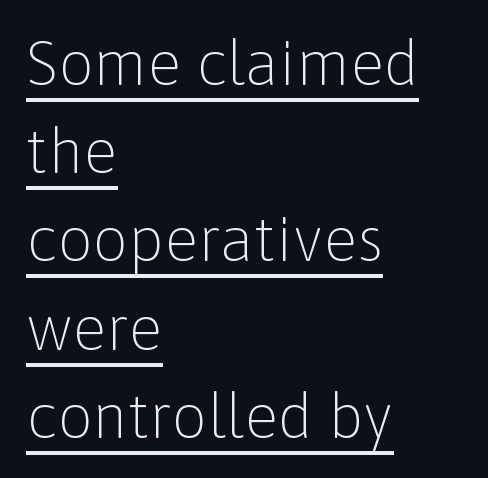
Q: Is the text bold? A: No.
Q: Is the text italic (slanted)? A: No, it is upright.
Q: Is the typeface a serif or a sans-serif typeface? A: Sans-serif.
Q: Is the text underlined? A: Yes.
Q: How is the paragraph aligned? A: Left-aligned.
Q: Is the spacing between letters normal or unusually wide? A: Normal.
Q: Is the spacing between lines tight, normal or loose? A: Normal.
Q: Width (condensed, normal, or wide)? A: Normal.
Q: Stroke contrast? A: Low.
Q: x-height? A: Medium.
Q: Monospaced? A: No.
